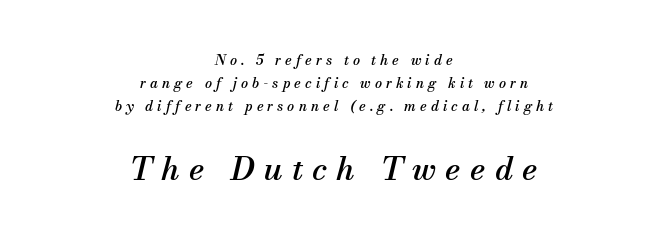
The image shows 32 px serif type, italic (leaning right); set centered, normal line spacing (1.65x), unusually wide letter spacing (+0.29 em), not underlined; the second (bottom) block is 2.29x larger; medium stroke contrast and a small x-height.
